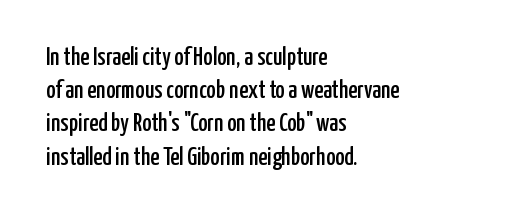
Q: Is the text italic (slanted)? A: No, it is upright.
Q: Is the text underlined? A: No.
Q: How is the paragraph aligned? A: Left-aligned.
Q: Is the spacing between letters normal or unusually wide? A: Normal.
Q: Is the spacing between lines tight, normal or loose? A: Normal.
